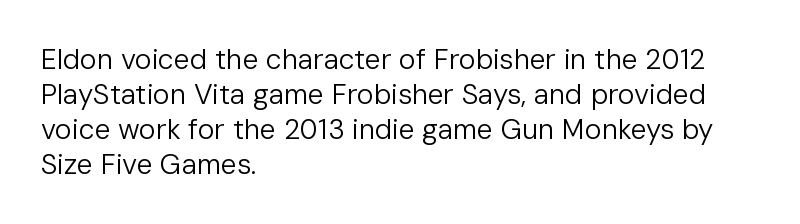
Q: Is the text bold? A: No.
Q: Is the text italic (slanted)? A: No, it is upright.
Q: Is the typeface a serif or a sans-serif typeface? A: Sans-serif.
Q: Is the text underlined? A: No.
Q: How is the paragraph aligned? A: Left-aligned.
Q: Is the spacing between letters normal or unusually wide? A: Normal.
Q: Is the spacing between lines tight, normal or loose? A: Normal.
Q: Width (condensed, normal, or wide)? A: Normal.
Q: Stroke contrast? A: Low.
Q: x-height? A: Medium.
Q: Monospaced? A: No.
